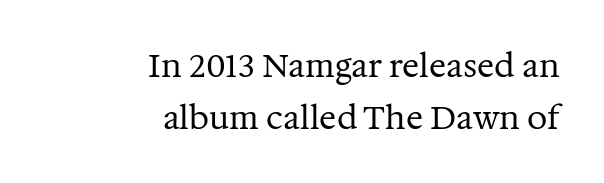
Q: Is the text bold? A: No.
Q: Is the text italic (slanted)? A: No, it is upright.
Q: Is the typeface a serif or a sans-serif typeface? A: Serif.
Q: Is the text underlined? A: No.
Q: How is the paragraph aligned? A: Right-aligned.
Q: Is the spacing between letters normal or unusually wide? A: Normal.
Q: Is the spacing between lines tight, normal or loose? A: Normal.
Q: Width (condensed, normal, or wide)? A: Normal.
Q: Stroke contrast? A: Medium.
Q: x-height? A: Medium.
Q: Monospaced? A: No.
